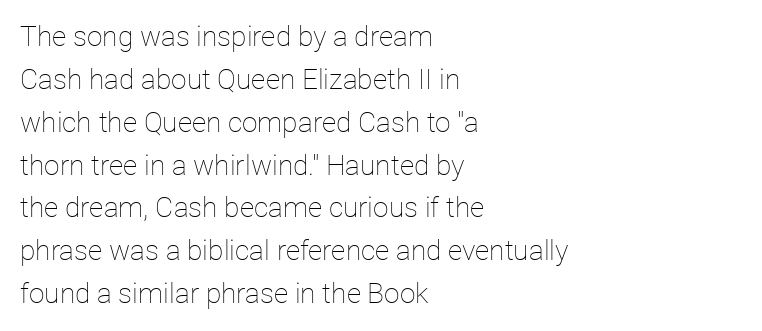
The image shows 28 px thin type, upright; set left-aligned, normal line spacing (1.53x), normal letter spacing, not underlined; low stroke contrast and a medium x-height.
